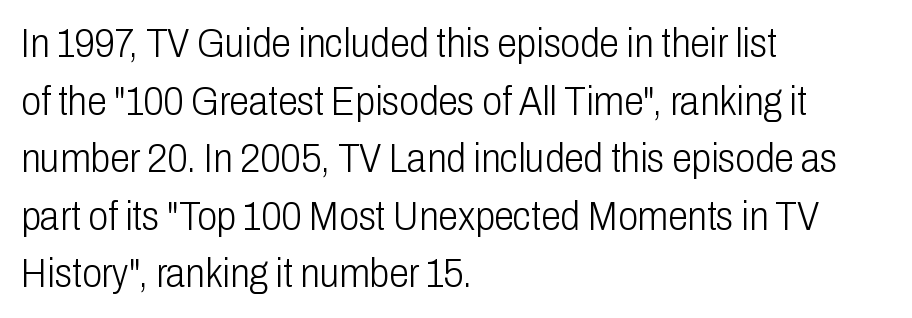
The image shows 40 px light, condensed sans-serif type, upright; set left-aligned, normal line spacing (1.44x), normal letter spacing, not underlined; low stroke contrast and a medium x-height.
